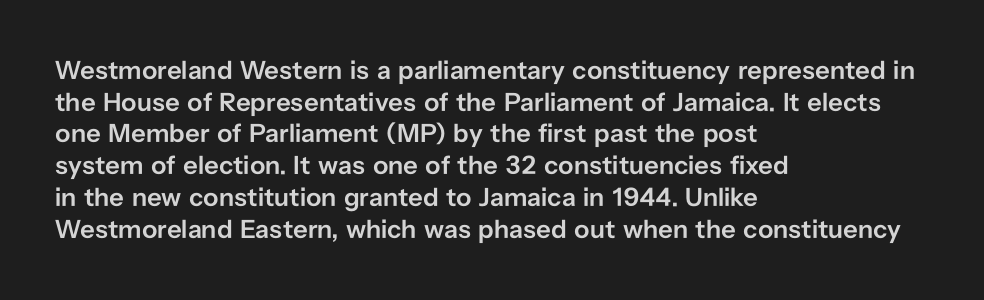
The image shows 26 px text type, upright; set left-aligned, line spacing 1.22x, normal letter spacing, not underlined.
